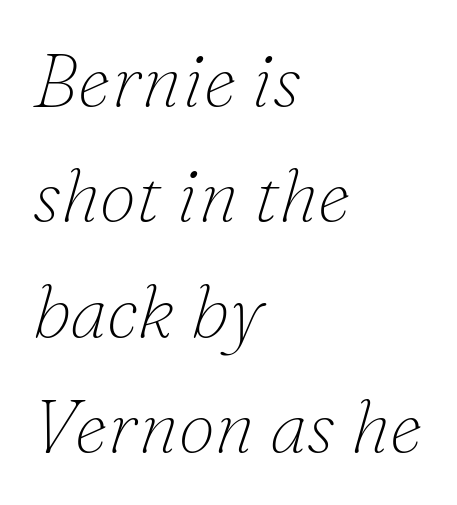
Q: Is the text bold? A: No.
Q: Is the text italic (slanted)? A: Yes, it leans right by about 16 degrees.
Q: Is the typeface a serif or a sans-serif typeface? A: Serif.
Q: Is the text underlined? A: No.
Q: How is the paragraph aligned? A: Left-aligned.
Q: Is the spacing between letters normal or unusually wide? A: Normal.
Q: Is the spacing between lines tight, normal or loose? A: Normal.
Q: Width (condensed, normal, or wide)? A: Normal.
Q: Stroke contrast? A: Low.
Q: x-height? A: Small.
Q: Monospaced? A: No.
